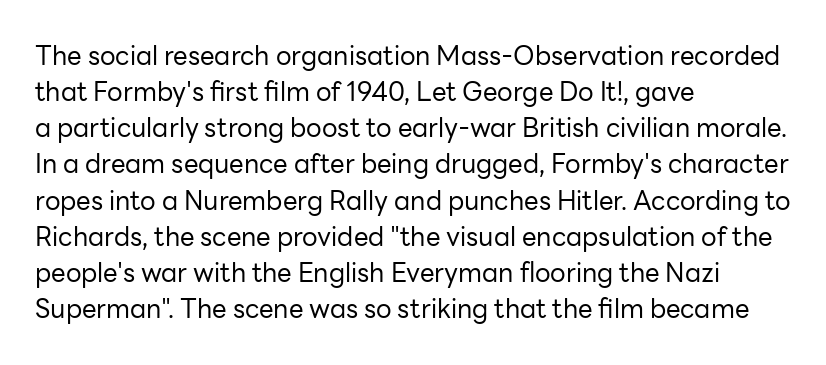
Teacher's note: observe the even left margin — that is flush-left alignment. Students, note that the glyphs here touch the page at normal intervals. Do the letters lean? They stand straight. Descenders hang freely into open space. Stem width sits at or under what a default text font uses.
